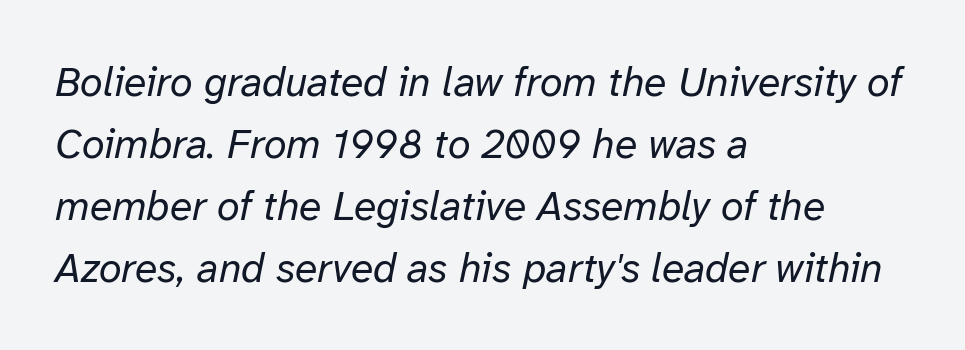
Italic? Definitely — the glyphs are oblique. Each new line begins a customary step beneath the previous one. The strokes are not fattened; the text isn't bold. These lines keep a tight, regular rhythm from letter to letter. The foot of each line stays bare and open.
